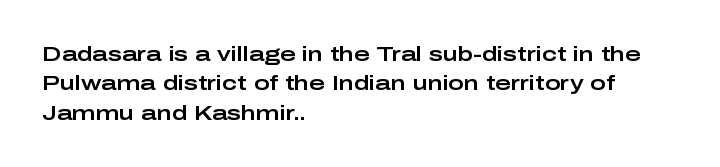
{"italic": "no", "underline": "no", "align": "left", "line_spacing": "normal", "line_spacing_ratio": 1.4, "letter_spacing": "normal", "letter_spacing_em": 0.0, "glyph_px": 21}
